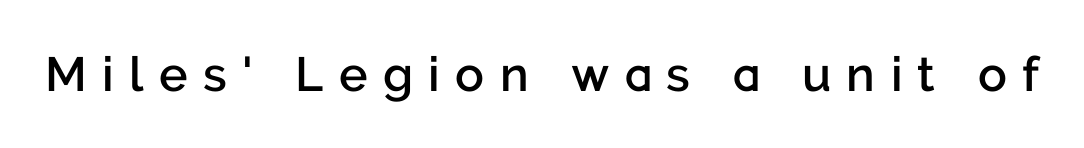
When letters stand straight like this, we call the style roman or upright. The letters carry no serifs — their stems end cleanly without finishing strokes. These lines are rendered in a variable-pitch font. These words are printed semibold, heavier than regular yet not bold. The type is letterspaced generously, with wide tracking. Honestly, there is no underline to notice here at all.
